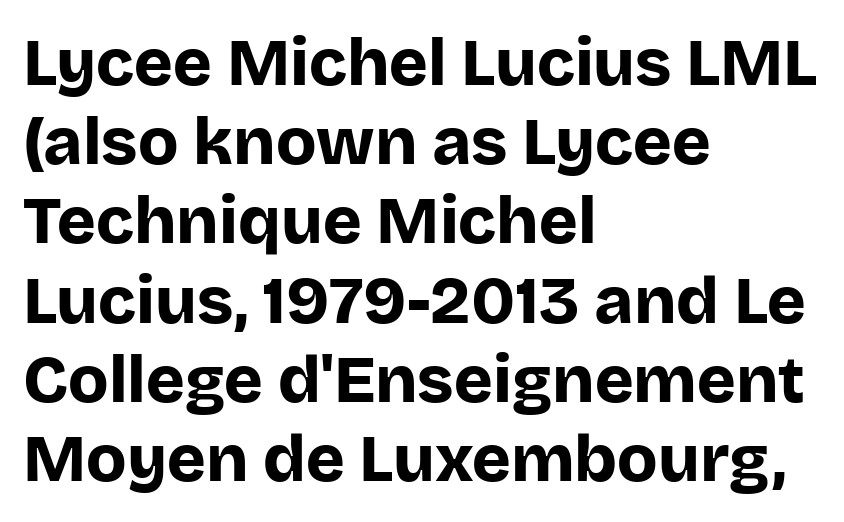
Q: Is the text bold? A: Yes.
Q: Is the text italic (slanted)? A: No, it is upright.
Q: Is the typeface a serif or a sans-serif typeface? A: Sans-serif.
Q: Is the text underlined? A: No.
Q: How is the paragraph aligned? A: Left-aligned.
Q: Is the spacing between letters normal or unusually wide? A: Normal.
Q: Width (condensed, normal, or wide)? A: Normal.
Q: Stroke contrast? A: Low.
Q: x-height? A: Large.
Q: Monospaced? A: No.
